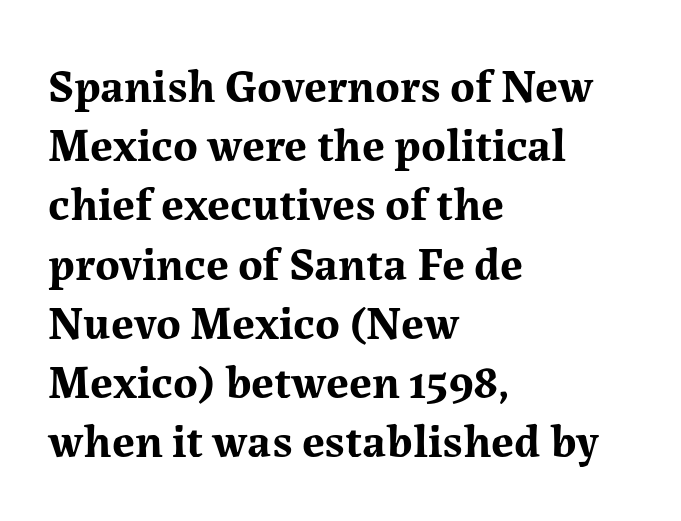
The image shows 47 px bold serif type, upright; set left-aligned, normal line spacing (1.26x), normal letter spacing, not underlined; medium stroke contrast and a medium x-height.
